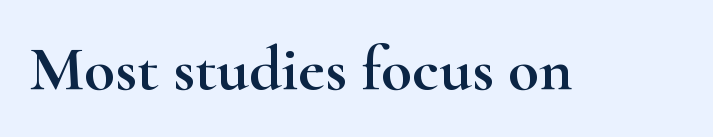
{"serif": "yes", "italic": "no", "width": "wide", "stroke_contrast": "high", "x_height": "small", "monospaced": "no", "underline": "no", "letter_spacing": "normal", "letter_spacing_em": 0.0, "glyph_px": 64}
